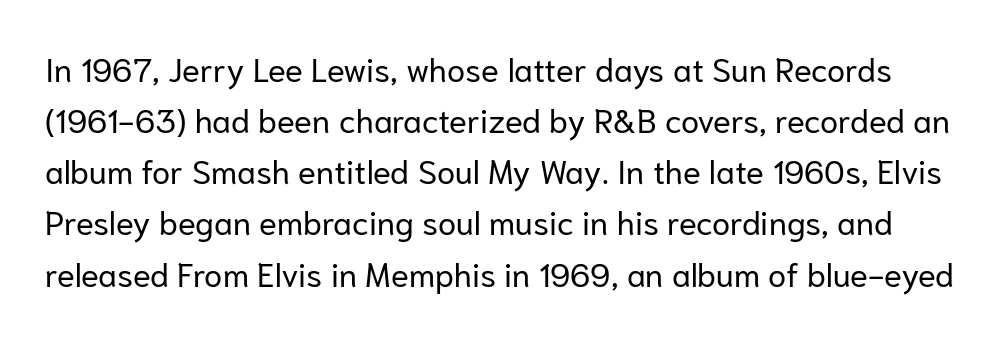
Q: Is the text bold? A: No.
Q: Is the text italic (slanted)? A: No, it is upright.
Q: Is the typeface a serif or a sans-serif typeface? A: Sans-serif.
Q: Is the text underlined? A: No.
Q: Is the spacing between letters normal or unusually wide? A: Normal.
Q: Is the spacing between lines tight, normal or loose? A: Normal.
Q: Width (condensed, normal, or wide)? A: Normal.
Q: Stroke contrast? A: Low.
Q: x-height? A: Medium.
Q: Monospaced? A: No.
